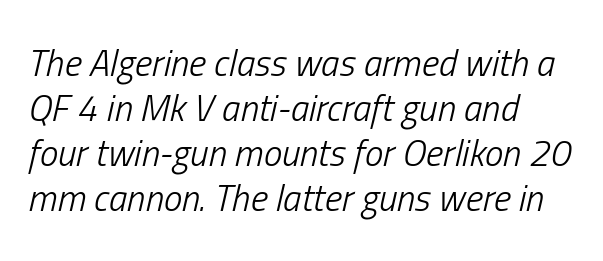
Q: Is the text bold? A: No.
Q: Is the text italic (slanted)? A: Yes, it leans right by about 13 degrees.
Q: Is the text underlined? A: No.
Q: How is the paragraph aligned? A: Left-aligned.
Q: Is the spacing between letters normal or unusually wide? A: Normal.
Q: Width (condensed, normal, or wide)? A: Condensed.
Q: Stroke contrast? A: Low.
Q: x-height? A: Medium.
Q: Monospaced? A: No.
